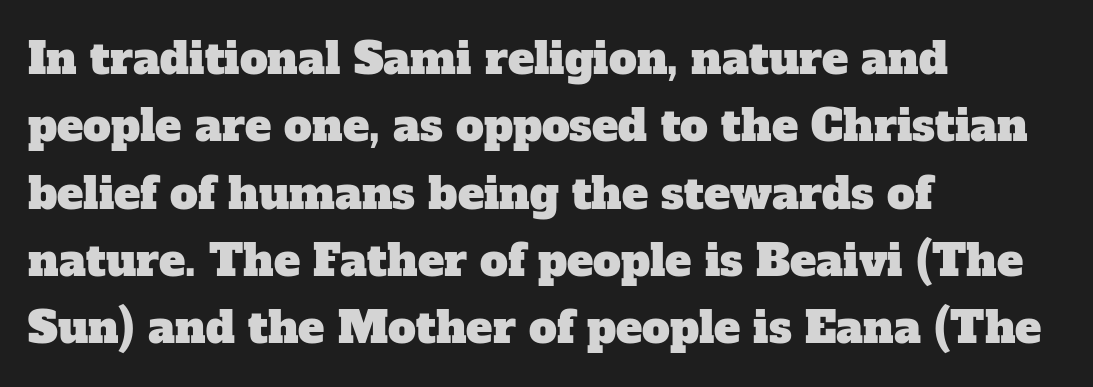
{"serif": "yes", "width": "normal", "stroke_contrast": "low", "x_height": "medium", "monospaced": "no", "underline": "no", "align": "left", "line_spacing": "normal", "line_spacing_ratio": 1.53, "letter_spacing": "normal", "letter_spacing_em": 0.0, "glyph_px": 44}
